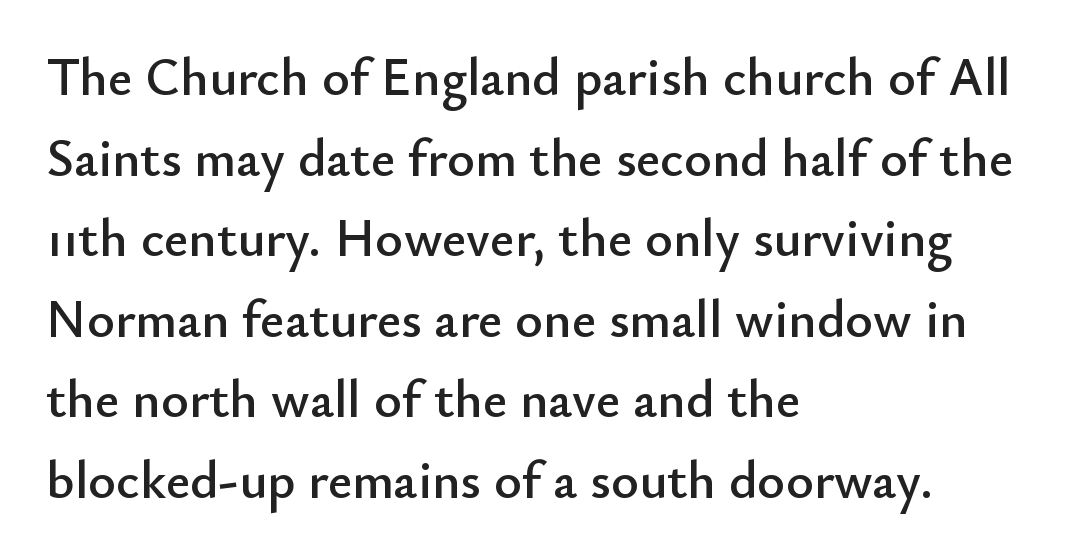
{"serif": "no", "italic": "no", "width": "normal", "stroke_contrast": "low", "x_height": "small", "monospaced": "no", "underline": "no", "align": "left", "line_spacing": "normal", "line_spacing_ratio": 1.52, "letter_spacing": "normal", "letter_spacing_em": 0.0, "glyph_px": 53}
